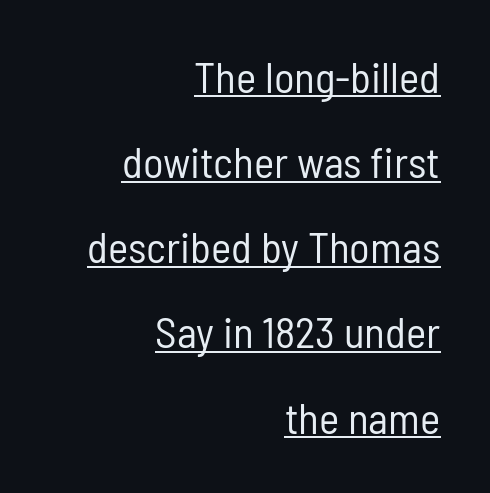
Q: Is the text bold? A: No.
Q: Is the text italic (slanted)? A: No, it is upright.
Q: Is the typeface a serif or a sans-serif typeface? A: Sans-serif.
Q: Is the text underlined? A: Yes.
Q: How is the paragraph aligned? A: Right-aligned.
Q: Is the spacing between letters normal or unusually wide? A: Normal.
Q: Is the spacing between lines tight, normal or loose? A: Loose.
Q: Width (condensed, normal, or wide)? A: Condensed.
Q: Stroke contrast? A: Low.
Q: x-height? A: Medium.
Q: Monospaced? A: No.
